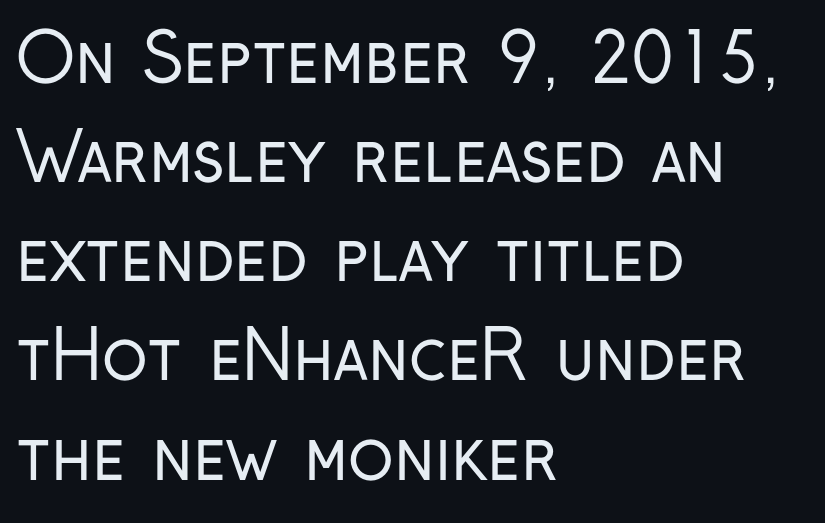
The image shows 67 px regular-weight, condensed sans-serif type, upright; set left-aligned, normal line spacing (1.48x), normal letter spacing, not underlined; low stroke contrast and a medium x-height.
